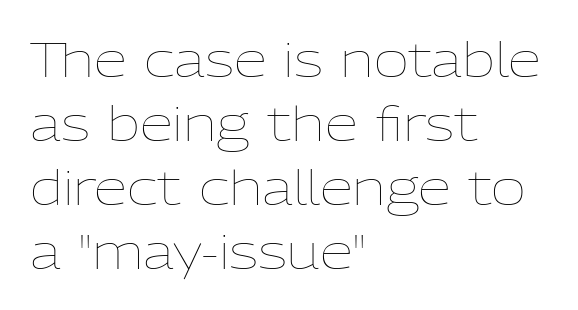
{"italic": "no", "bold": "no", "weight": "thin", "width": "normal", "stroke_contrast": "low", "x_height": "medium", "monospaced": "no", "underline": "no", "align": "left", "line_spacing": "normal", "line_spacing_ratio": 1.33, "letter_spacing": "normal", "letter_spacing_em": 0.0, "glyph_px": 48}
